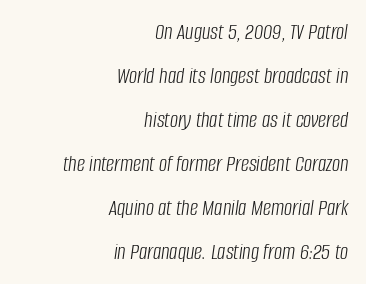
{"italic": "yes", "lean": "right", "slant_degrees": 8, "bold": "no", "underline": "no", "align": "right", "line_spacing": "loose", "line_spacing_ratio": 1.91, "letter_spacing": "normal", "letter_spacing_em": 0.0, "glyph_px": 23}
